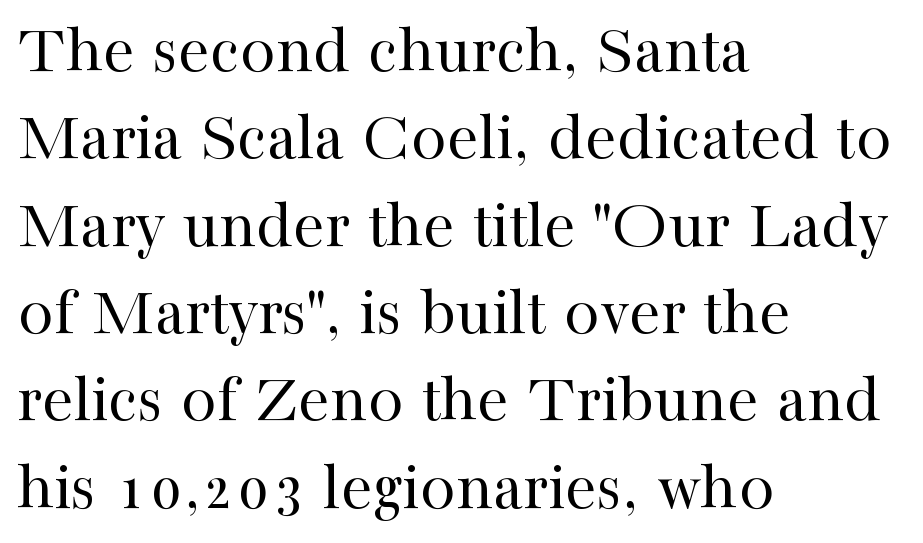
Q: Is the text bold? A: No.
Q: Is the text italic (slanted)? A: No, it is upright.
Q: Is the typeface a serif or a sans-serif typeface? A: Serif.
Q: Is the text underlined? A: No.
Q: How is the paragraph aligned? A: Left-aligned.
Q: Is the spacing between letters normal or unusually wide? A: Normal.
Q: Width (condensed, normal, or wide)? A: Normal.
Q: Stroke contrast? A: High.
Q: x-height? A: Medium.
Q: Monospaced? A: No.
